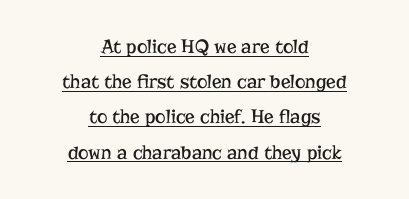
What stands out about the letter spacing? Nothing — it is the standard amount. The typography opts for an upright posture over an oblique one. The lettering is marked with a stroke running underneath it. Line starts and ends both wander, symmetrically. Stroke mass is kept to a normal reading level or below.
